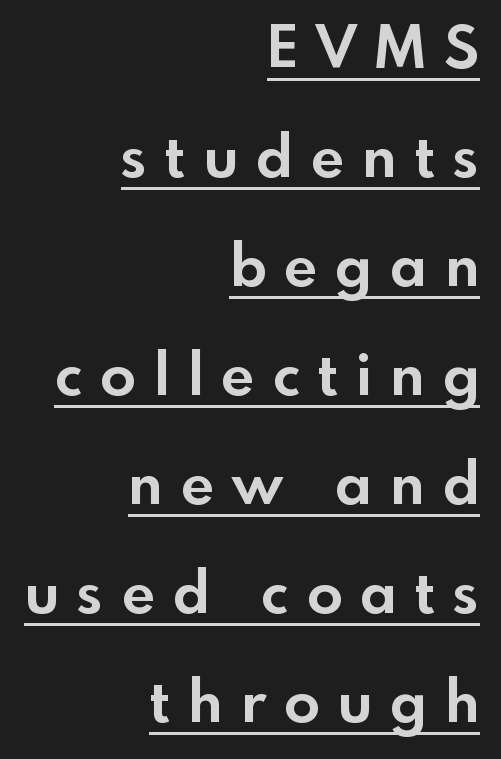
{"serif": "no", "italic": "no", "bold": "yes", "weight": "bold", "width": "normal", "x_height": "small", "monospaced": "no", "underline": "yes", "align": "right", "line_spacing_ratio": 1.88, "letter_spacing": "wide", "letter_spacing_em": 0.32, "glyph_px": 58}
